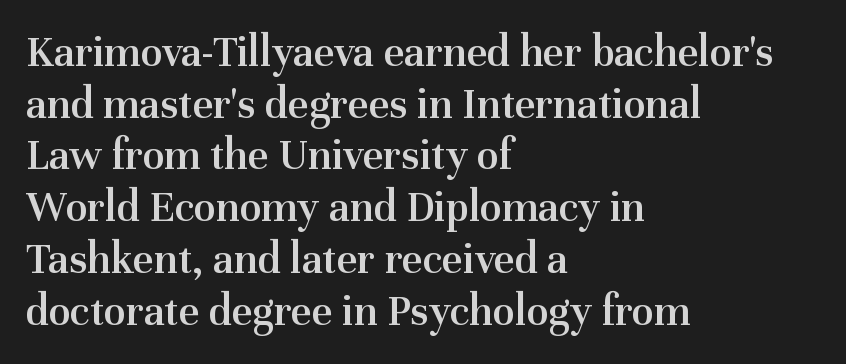
The image shows 45 px semibold serif type, upright; set left-aligned, tight line spacing (1.15x), normal letter spacing, not underlined; medium stroke contrast and a medium x-height.
